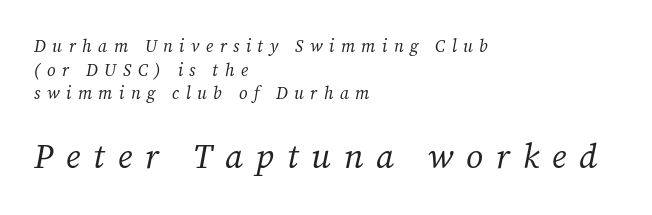
{"serif": "yes", "italic": "yes", "lean": "right", "slant_degrees": 12, "bold": "no", "weight": "regular", "width": "normal", "stroke_contrast": "medium", "x_height": "medium", "monospaced": "no", "underline": "no", "align": "left", "line_spacing": "normal", "line_spacing_ratio": 1.39, "letter_spacing": "wide", "letter_spacing_em": 0.38, "larger_block": "second", "size_ratio": 2.0, "glyph_px": 34}
